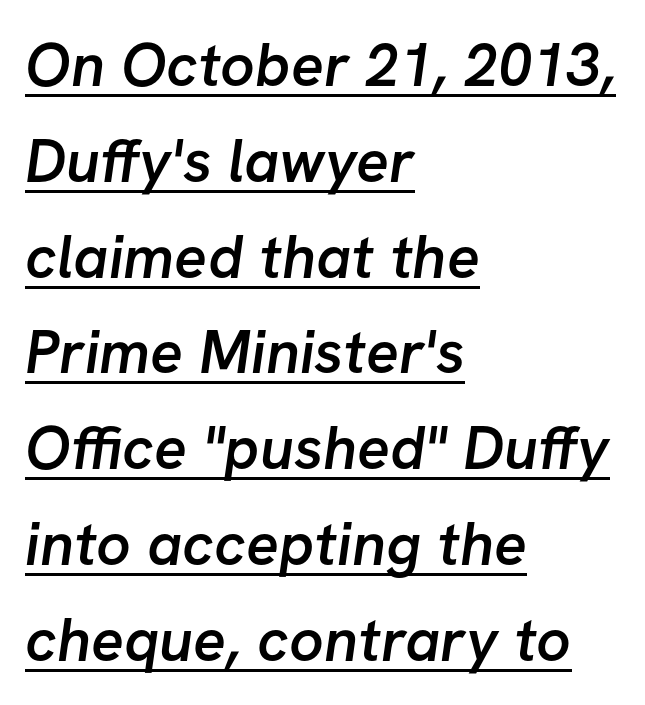
Heft: intermediate — a semibold. Short note: letters normally spaced. Is there an underline? Yes — a line sits under the letters. The rendering uses a moderate line-height, typical for paragraphs. This rendering uses left alignment, leaving the right contour irregular. Regarding serifs, this sample does without them.
